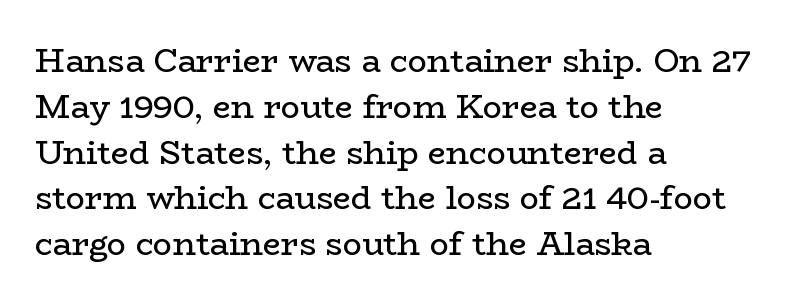
Proportional: the letters do not fall into vertical columns. No italicization has been applied; the sample stays upright. Check under the words: just untouched page. Is the block centered? No — it sits flush against the left margin. Does the type have serifs? Yes, each stem ends in a small foot. Stems and bowls with no extra thickness — not bold.
